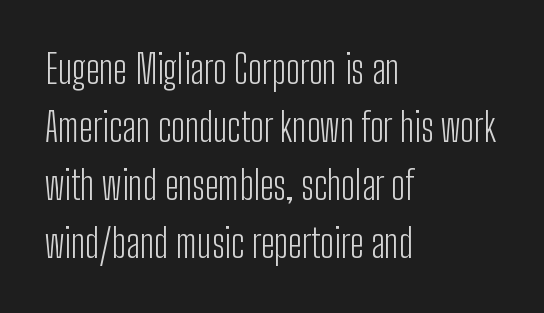
The designer left line spacing at the default. Tall strokes in this sample are plumb rather than angled. Descenders hang freely into open space. The rag falls on the right side of this text block. Here the glyphs are tracked normally, forming tight word shapes.
